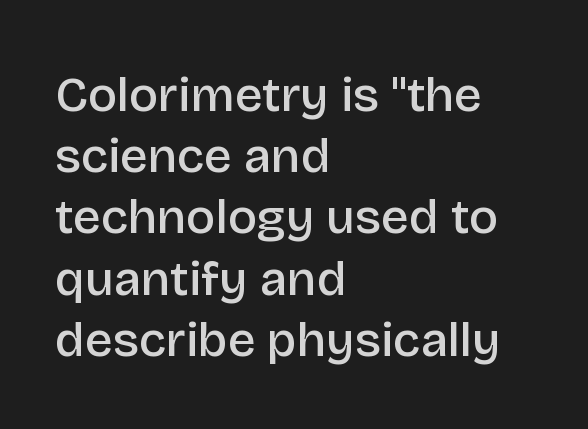
The image shows 49 px semibold sans-serif type, upright; set left-aligned, normal line spacing (1.25x), normal letter spacing, not underlined; low stroke contrast and a large x-height.
